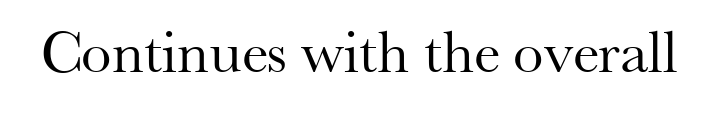
The image shows 61 px regular-weight serif type, upright; set normal letter spacing, not underlined; medium stroke contrast and a small x-height.
